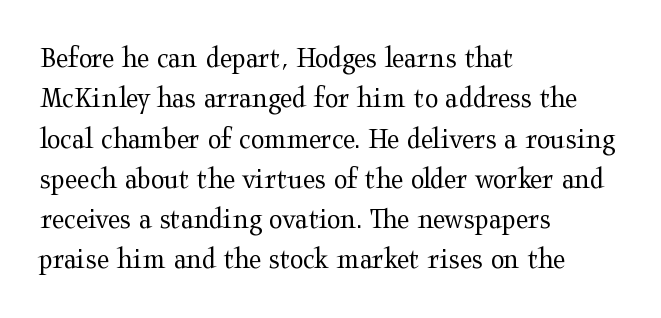
Q: Is the text bold? A: No.
Q: Is the text italic (slanted)? A: No, it is upright.
Q: Is the typeface a serif or a sans-serif typeface? A: Serif.
Q: Is the text underlined? A: No.
Q: How is the paragraph aligned? A: Left-aligned.
Q: Is the spacing between letters normal or unusually wide? A: Normal.
Q: Is the spacing between lines tight, normal or loose? A: Normal.
Q: Width (condensed, normal, or wide)? A: Wide.
Q: Stroke contrast? A: Medium.
Q: x-height? A: Medium.
Q: Monospaced? A: No.
